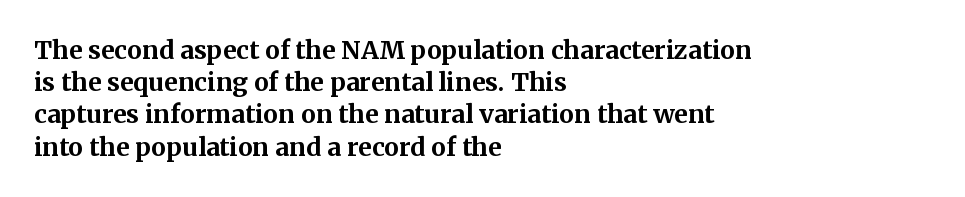
{"italic": "no", "bold": "yes", "underline": "no", "align": "left", "line_spacing": "normal", "line_spacing_ratio": 1.29, "letter_spacing": "normal", "letter_spacing_em": 0.0, "glyph_px": 25}
